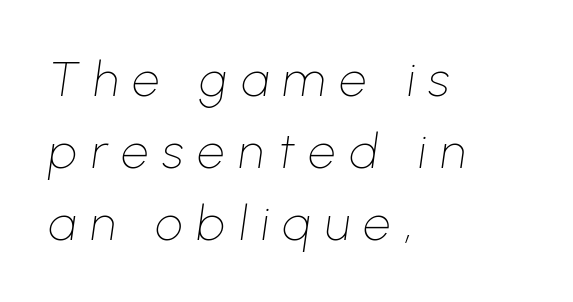
The image shows 48 px thin type, italic (leaning right); set left-aligned, normal line spacing (1.5x), unusually wide letter spacing (+0.3 em), not underlined; low stroke contrast and a medium x-height.
